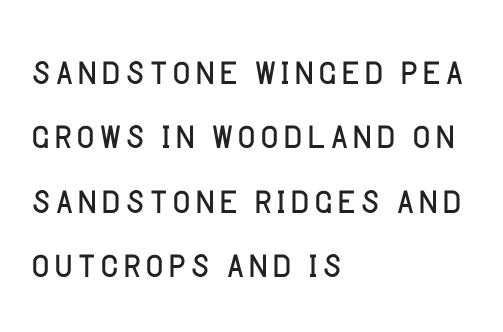
Look at the tracking — it's just the regular setting, nothing added. Character widths vary here, with narrow letters taking less room than wide ones. Teacher's note: observe the even left margin — that is flush-left alignment. Vertically, the passage feels balanced, rows spaced as you'd expect. Check the space under the baseline: it is left empty. The lettering holds an erect, upright posture throughout.
